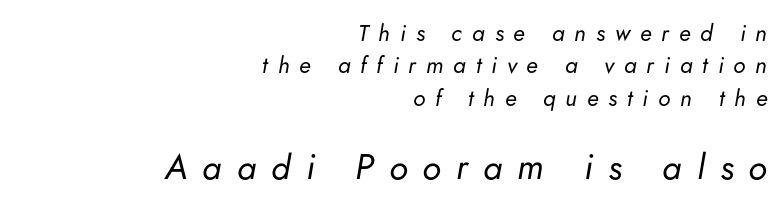
Vertical spacing — default. Heaviness? Minimal to ordinary, like unemphasized prose. Type size steps up from the first block to the second. Where is the straight margin? On the right. The zone under the glyphs is completely vacant. Inter-character spacing is expanded well beyond the font's built-in metrics.
